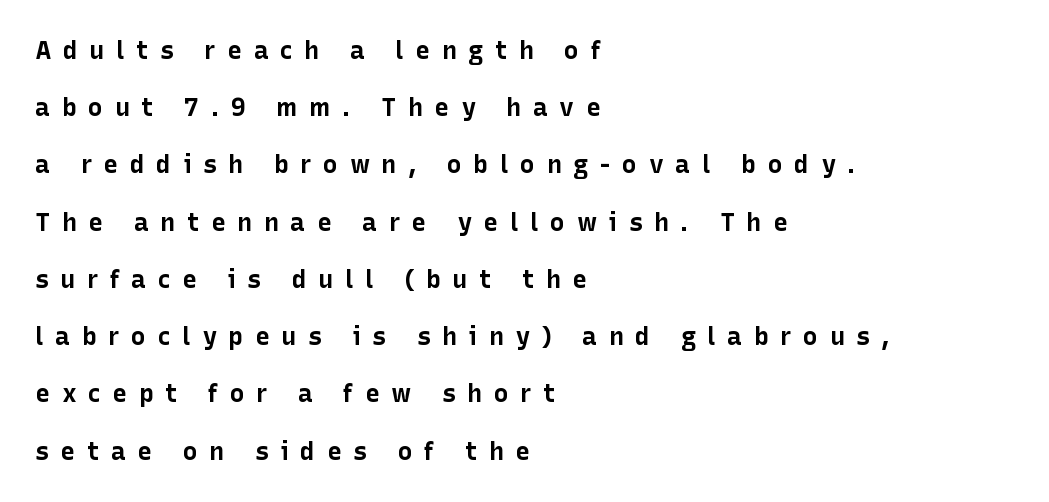
Q: Is the text bold? A: Yes.
Q: Is the text italic (slanted)? A: No, it is upright.
Q: Is the text underlined? A: No.
Q: How is the paragraph aligned? A: Left-aligned.
Q: Is the spacing between letters normal or unusually wide? A: Unusually wide.
Q: Is the spacing between lines tight, normal or loose? A: Loose.
